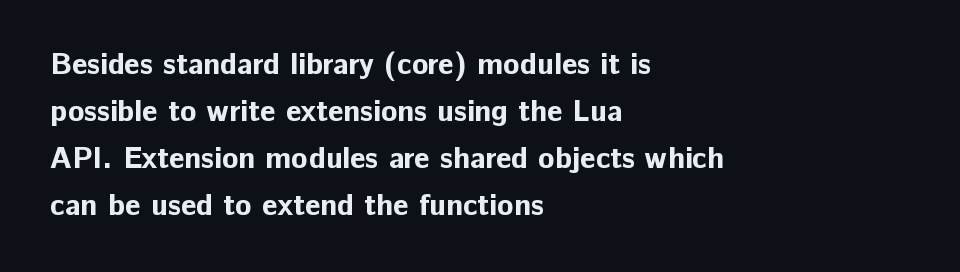
The letters stand upright; this is a roman face. Layout note: lines flush left. The face used here is rendered with its standard letterfit. Decoration check: the copy has no underline. Varying glyph widths throughout — classic text-font behaviour. Strong, thick strokes mark this as bold type.
